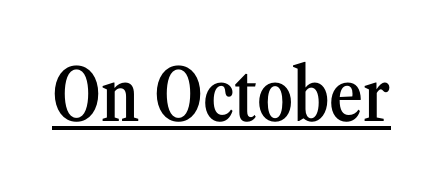
Q: Is the text bold? A: Semi-bold.
Q: Is the text italic (slanted)? A: No, it is upright.
Q: Is the typeface a serif or a sans-serif typeface? A: Serif.
Q: Is the text underlined? A: Yes.
Q: Is the spacing between letters normal or unusually wide? A: Normal.
Q: Width (condensed, normal, or wide)? A: Condensed.
Q: Stroke contrast? A: Medium.
Q: x-height? A: Medium.
Q: Monospaced? A: No.
